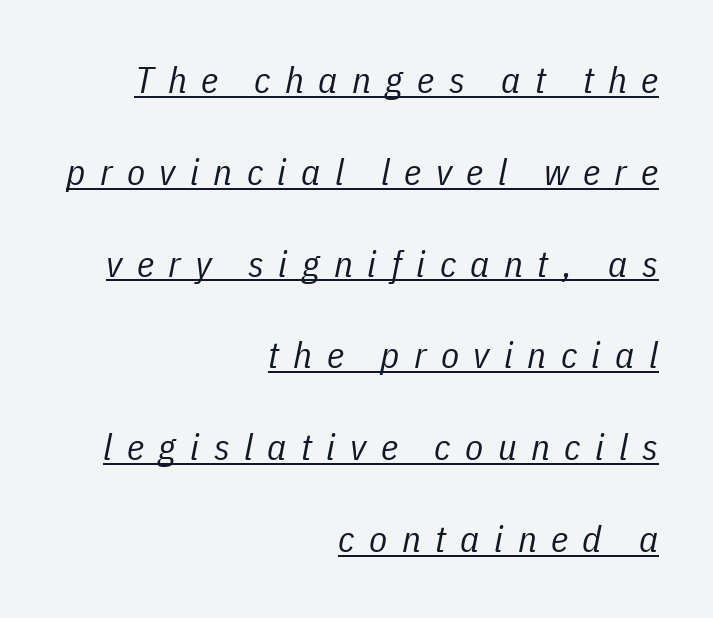
Each letter keeps its own natural width here, so spacing adapts to shape. A light-to-regular cut is what we see here. Leading is clearly above the norm, producing a sparse column. Posture: slanted. The tracking reads as deliberately expanded to a designer's eye.
